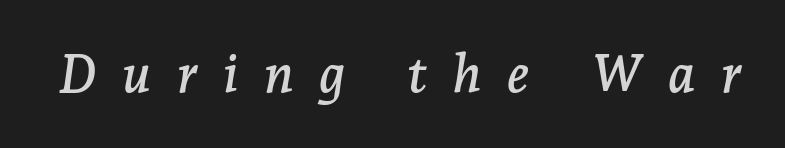
The image shows 52 px serif type, italic (leaning right); set unusually wide letter spacing (+0.49 em), not underlined; low stroke contrast and a medium x-height.
